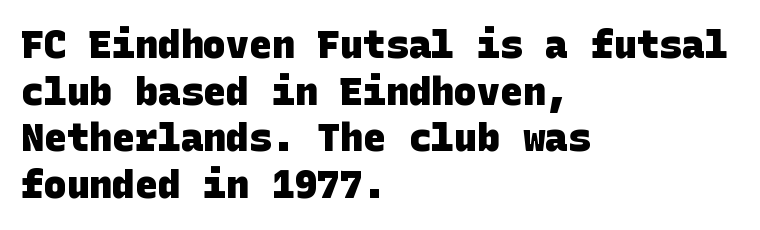
The image shows 38 px heavy sans-serif type; set left-aligned, line spacing 1.23x, normal letter spacing, not underlined; low stroke contrast and a large x-height.
